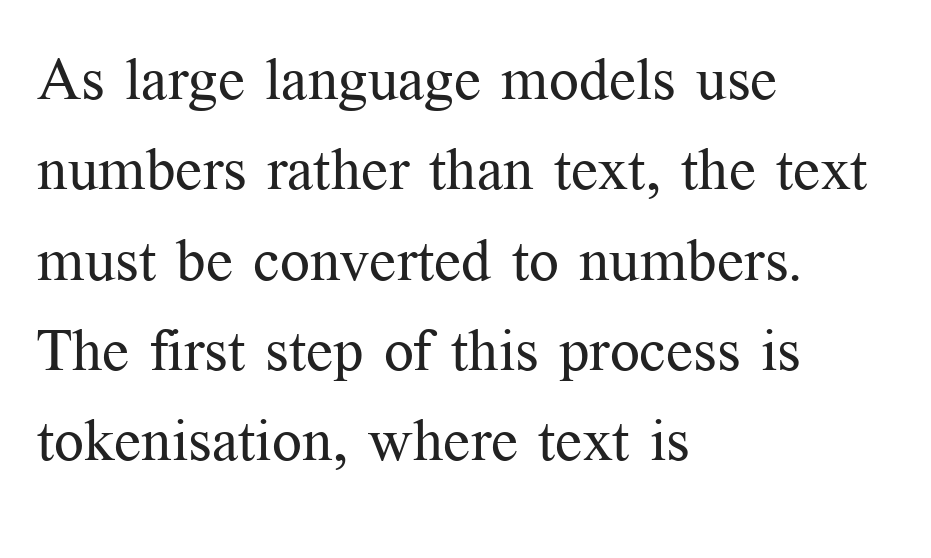
{"serif": "yes", "italic": "no", "bold": "no", "weight": "regular", "width": "normal", "stroke_contrast": "medium", "x_height": "medium", "monospaced": "no", "underline": "no", "align": "left", "line_spacing": "normal", "line_spacing_ratio": 1.53, "letter_spacing": "normal", "letter_spacing_em": 0.0, "glyph_px": 59}
